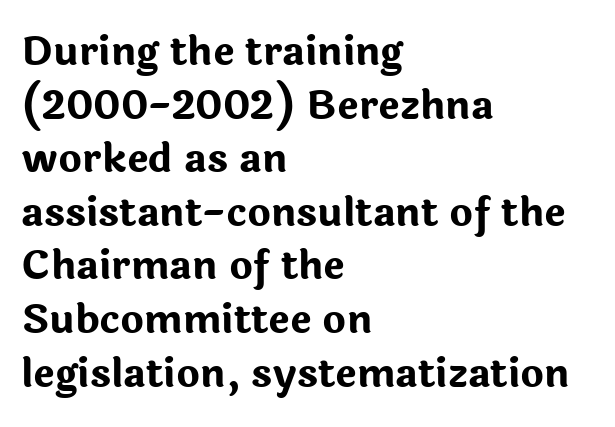
The gaps between neighbouring characters are ordinary and unremarkable. A dark, heavy texture on the line: the type is bold. Is this a fixed-width face? No — the glyphs have proportional, varying widths. A typesetter would mark this as roman, not italic.
